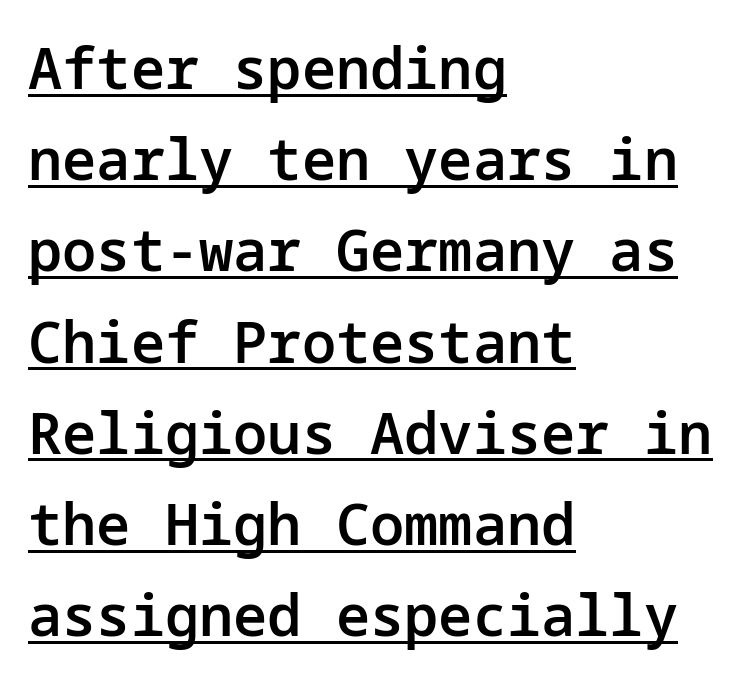
The passage shown is semibold, sitting just below true bold. Rendered with straight, roman letterforms. Look at the tracking — it's just the regular setting, nothing added. A rule runs beneath these lines of type. The designer went with a sans here, leaving each stem footless.
